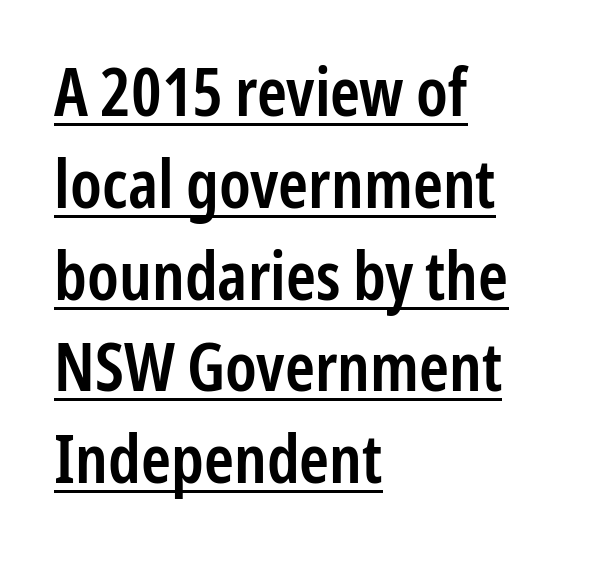
The lines are quadded left. Every stem runs plumb, perpendicular to the baseline. This rendering features underlined lettering. Whoever set this chose a conventional vertical rhythm. Each letter's strokes conclude bluntly, with no projecting serifs.
